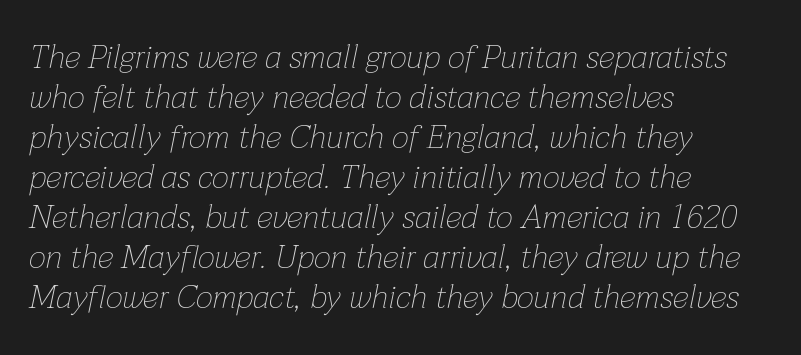
The image shows 33 px thin type, italic (leaning right); set left-aligned, line spacing 1.21x, normal letter spacing, not underlined; low stroke contrast and a medium x-height.
